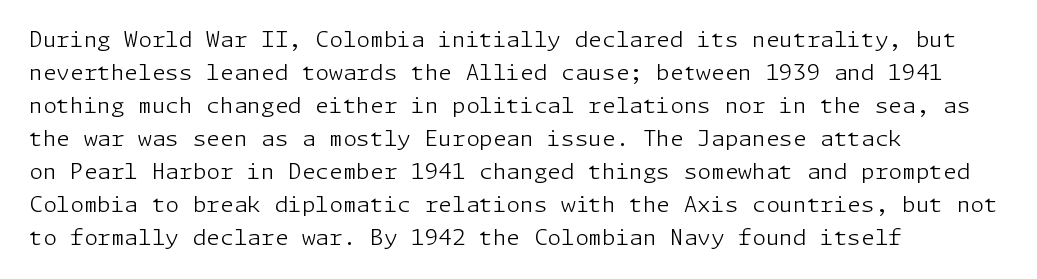
{"italic": "no", "bold": "no", "underline": "no", "align": "left", "line_spacing": "normal", "line_spacing_ratio": 1.5, "letter_spacing": "normal", "letter_spacing_em": 0.0, "glyph_px": 22}
